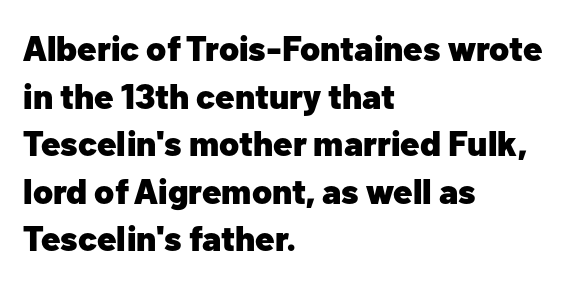
Q: Is the text bold? A: Yes.
Q: Is the text italic (slanted)? A: No, it is upright.
Q: Is the typeface a serif or a sans-serif typeface? A: Sans-serif.
Q: Is the text underlined? A: No.
Q: How is the paragraph aligned? A: Left-aligned.
Q: Is the spacing between letters normal or unusually wide? A: Normal.
Q: Is the spacing between lines tight, normal or loose? A: Normal.
Q: Width (condensed, normal, or wide)? A: Normal.
Q: Stroke contrast? A: Low.
Q: x-height? A: Medium.
Q: Monospaced? A: No.
